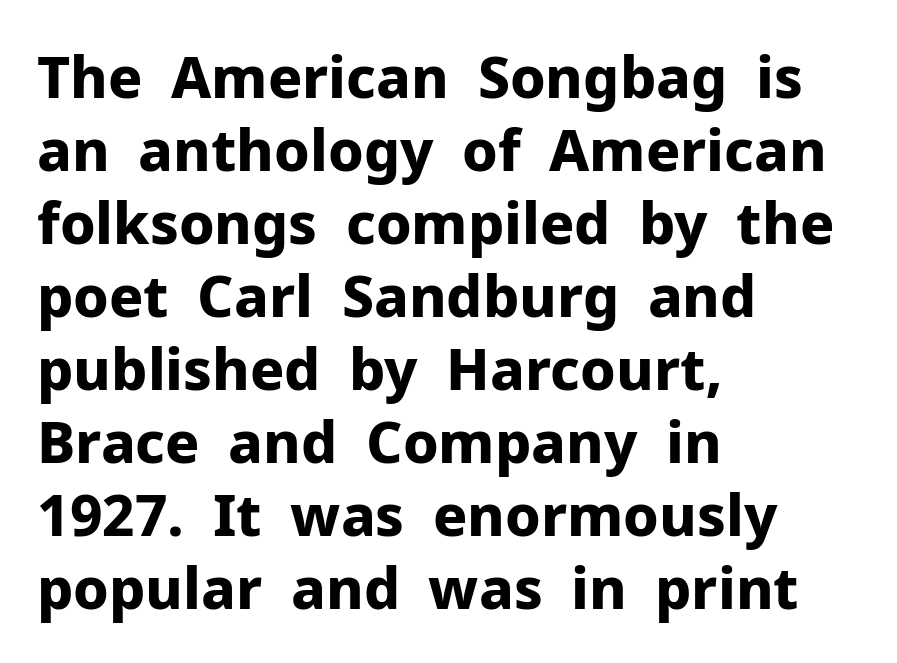
Q: Is the text bold? A: Yes.
Q: Is the text italic (slanted)? A: No, it is upright.
Q: Is the typeface a serif or a sans-serif typeface? A: Sans-serif.
Q: Is the text underlined? A: No.
Q: How is the paragraph aligned? A: Left-aligned.
Q: Is the spacing between letters normal or unusually wide? A: Normal.
Q: Is the spacing between lines tight, normal or loose? A: Normal.
Q: Width (condensed, normal, or wide)? A: Normal.
Q: Stroke contrast? A: Low.
Q: x-height? A: Medium.
Q: Monospaced? A: No.
